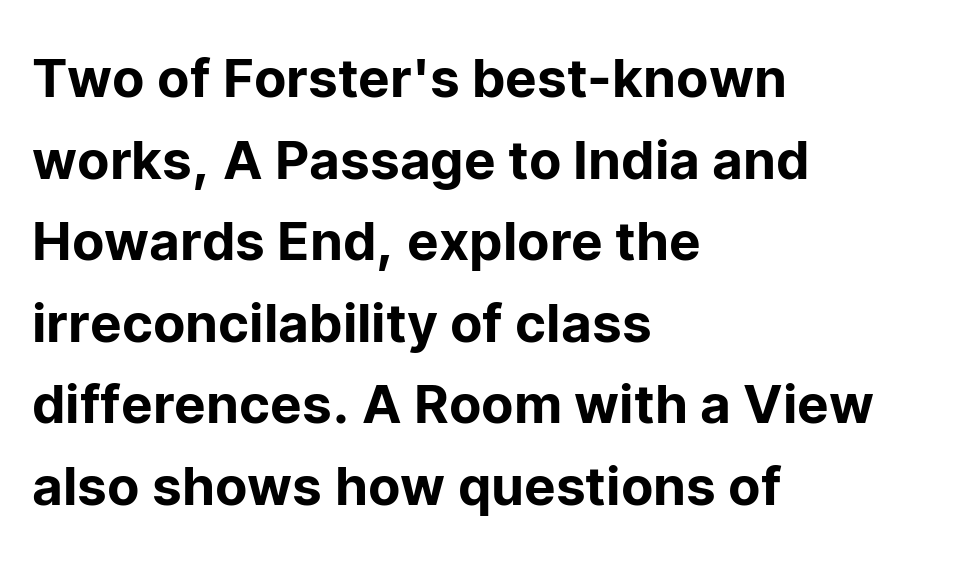
The glyphs in this specimen are sans serif. The block of text has a typical density, with ordinary space between rows. Left-aligned paragraph, ragged on the right. Bare-footed words on every line. The letters sit at their default tracking, neither squeezed nor spread.
